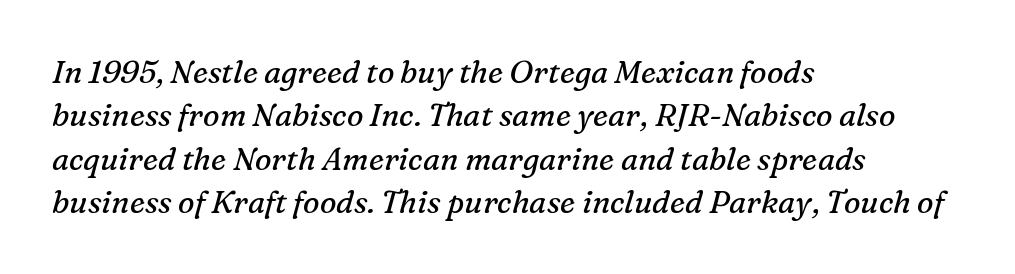
The lettering tilts uniformly, giving the passage an italic look. A classic flush-left, rag-right setting is used for this passage. Weight: regular or lighter. Quick note: underline off.
